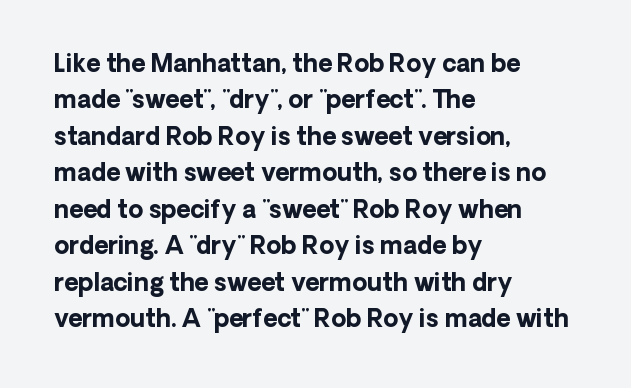
Q: Is the text bold? A: Yes.
Q: Is the text italic (slanted)? A: No, it is upright.
Q: Is the text underlined? A: No.
Q: How is the paragraph aligned? A: Left-aligned.
Q: Is the spacing between letters normal or unusually wide? A: Normal.
Q: Is the spacing between lines tight, normal or loose? A: Normal.
